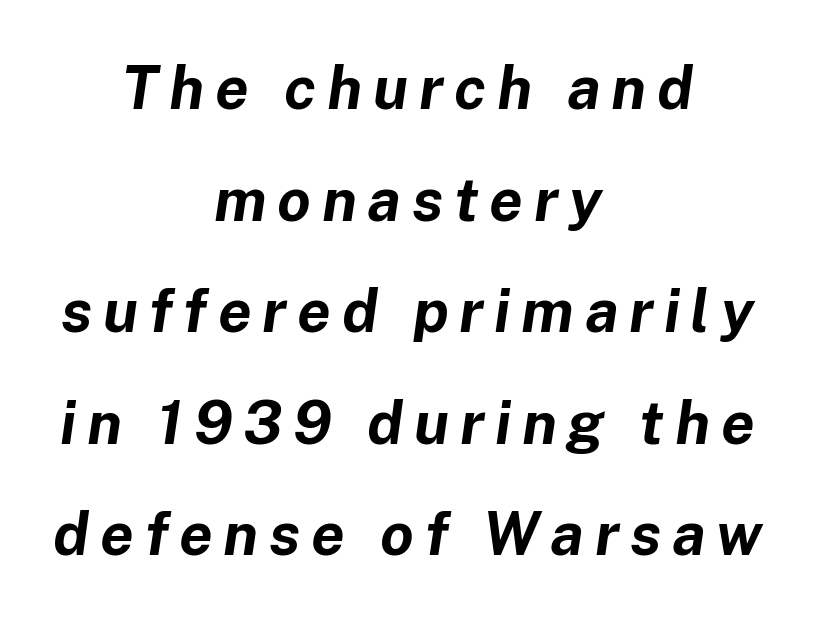
The baseline area is clear. You could not count columns in this text — the font is proportionally spaced. Layout note: lines centered. How heavy is the stroke? Heavy — this is a bold. It's the slanting kind of type.
